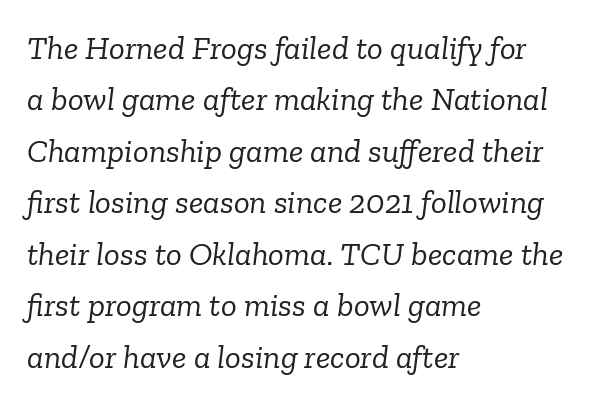
Q: Is the text bold? A: No.
Q: Is the text italic (slanted)? A: Yes, it leans right by about 6 degrees.
Q: Is the typeface a serif or a sans-serif typeface? A: Serif.
Q: Is the text underlined? A: No.
Q: How is the paragraph aligned? A: Left-aligned.
Q: Is the spacing between letters normal or unusually wide? A: Normal.
Q: Is the spacing between lines tight, normal or loose? A: Normal.
Q: Width (condensed, normal, or wide)? A: Normal.
Q: Stroke contrast? A: Low.
Q: x-height? A: Medium.
Q: Monospaced? A: No.
